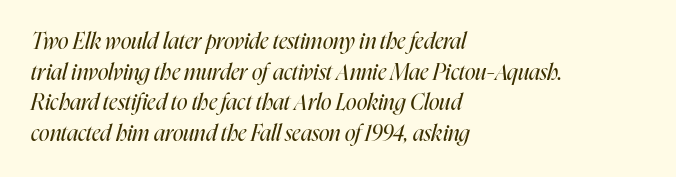
Q: Is the text bold? A: No.
Q: Is the text italic (slanted)? A: Yes, it leans right by about 16 degrees.
Q: Is the text underlined? A: No.
Q: How is the paragraph aligned? A: Left-aligned.
Q: Is the spacing between letters normal or unusually wide? A: Normal.
Q: Is the spacing between lines tight, normal or loose? A: Normal.
